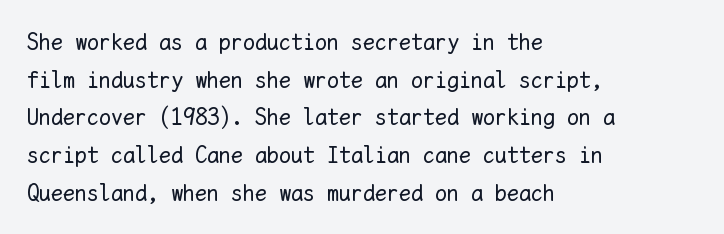
{"italic": "no", "bold": "no", "underline": "no", "align": "left", "line_spacing": "normal", "line_spacing_ratio": 1.57, "letter_spacing": "normal", "letter_spacing_em": 0.0, "glyph_px": 24}
